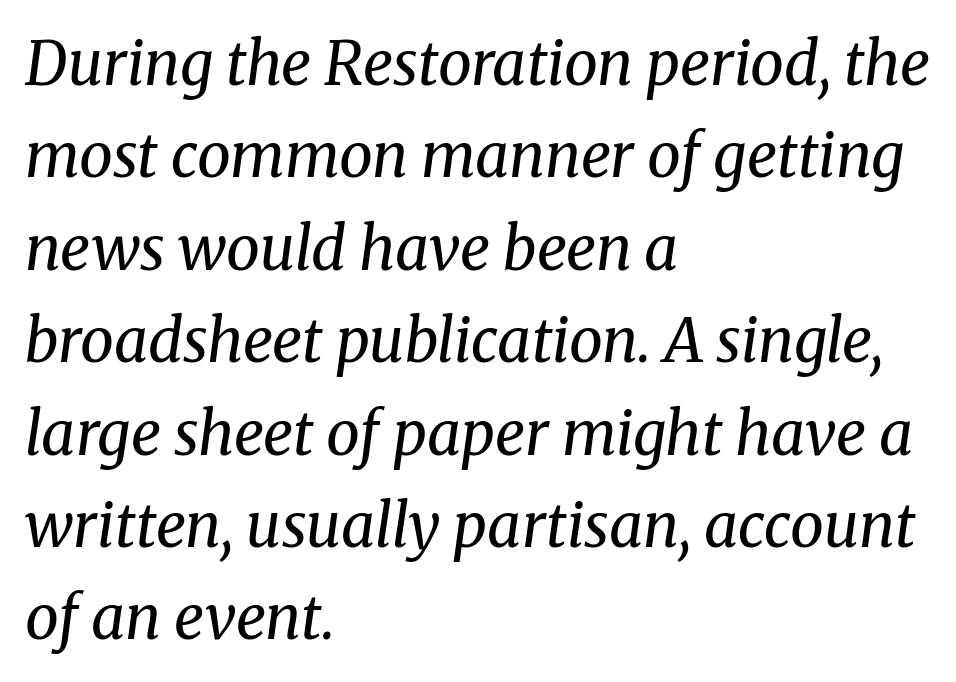
Q: Is the text bold? A: No.
Q: Is the text italic (slanted)? A: Yes, it leans right by about 8 degrees.
Q: Is the typeface a serif or a sans-serif typeface? A: Serif.
Q: Is the text underlined? A: No.
Q: How is the paragraph aligned? A: Left-aligned.
Q: Is the spacing between letters normal or unusually wide? A: Normal.
Q: Is the spacing between lines tight, normal or loose? A: Normal.
Q: Width (condensed, normal, or wide)? A: Normal.
Q: Stroke contrast? A: Medium.
Q: x-height? A: Medium.
Q: Monospaced? A: No.
